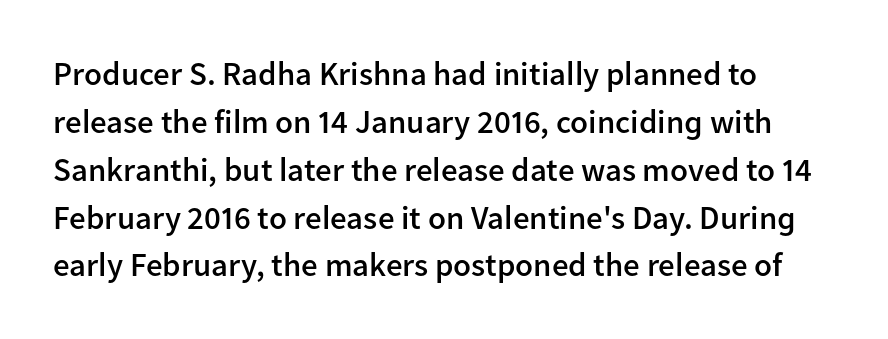
{"serif": "no", "italic": "no", "bold": "semi", "weight": "semibold", "width": "normal", "stroke_contrast": "low", "x_height": "medium", "monospaced": "no", "underline": "no", "line_spacing": "normal", "line_spacing_ratio": 1.45, "letter_spacing": "normal", "letter_spacing_em": 0.0, "glyph_px": 33}
